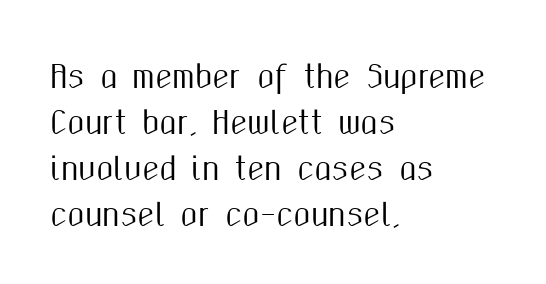
The paragraph shown leans on its left margin. The typography opts for an upright posture over an oblique one. Characters follow at the spacing the type designer built in. Underlining? Definitely not there.
